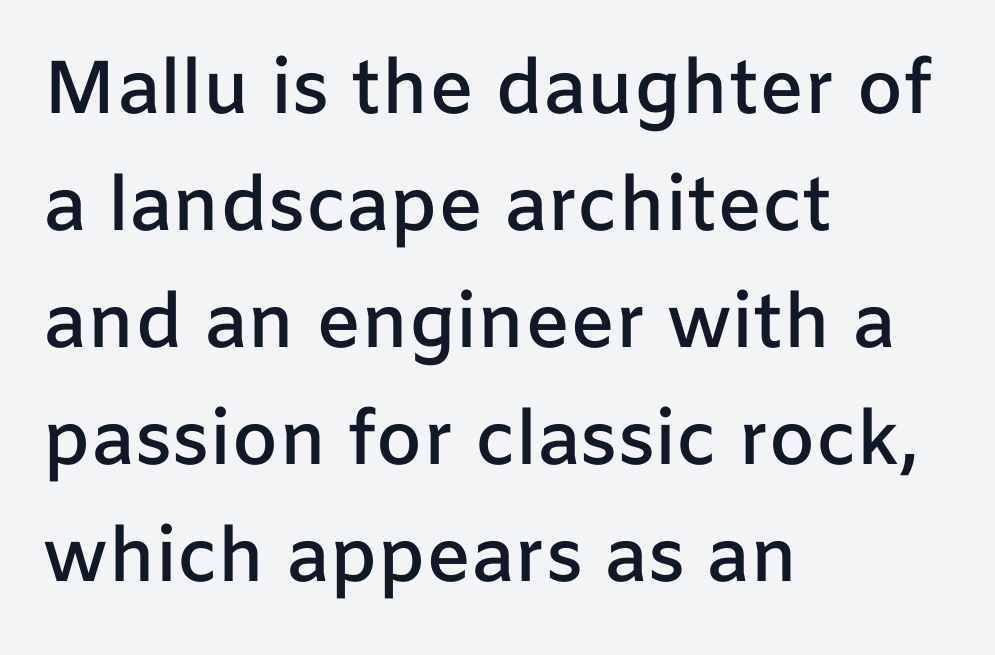
Q: Is the text bold? A: Semi-bold.
Q: Is the text italic (slanted)? A: No, it is upright.
Q: Is the typeface a serif or a sans-serif typeface? A: Sans-serif.
Q: Is the text underlined? A: No.
Q: How is the paragraph aligned? A: Left-aligned.
Q: Is the spacing between letters normal or unusually wide? A: Normal.
Q: Is the spacing between lines tight, normal or loose? A: Normal.
Q: Width (condensed, normal, or wide)? A: Normal.
Q: Stroke contrast? A: Low.
Q: x-height? A: Medium.
Q: Monospaced? A: No.
